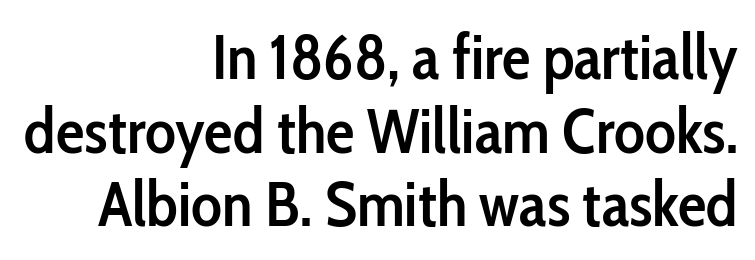
{"serif": "no", "italic": "no", "bold": "semi", "weight": "semibold", "width": "condensed", "stroke_contrast": "low", "x_height": "medium", "monospaced": "no", "underline": "no", "align": "right", "line_spacing": "tight", "line_spacing_ratio": 1.15, "letter_spacing": "normal", "letter_spacing_em": 0.0, "glyph_px": 64}
